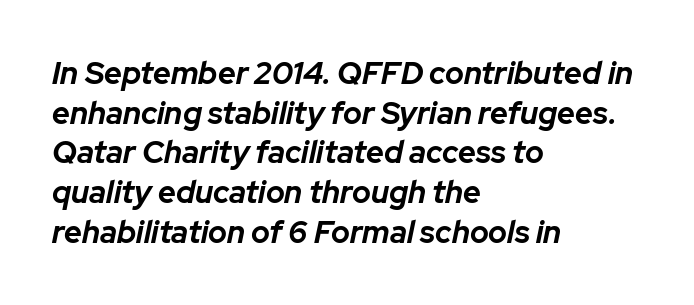
The image shows 31 px bold type, italic (leaning right); set left-aligned, normal line spacing (1.28x), normal letter spacing, not underlined; low stroke contrast and a medium x-height.
